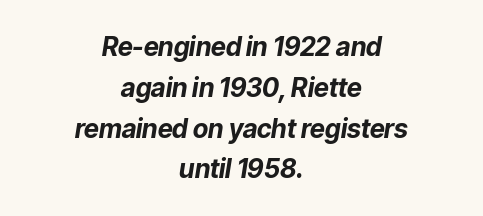
In CSS terms this would be text-align: center. How would I describe the line gaps? Plain and ordinary. The letters sit at their default tracking, neither squeezed nor spread. Compared with an ordinary text face, these strokes are far heavier — a full bold. Beneath every word, the page is bare. Quick note: italic.
